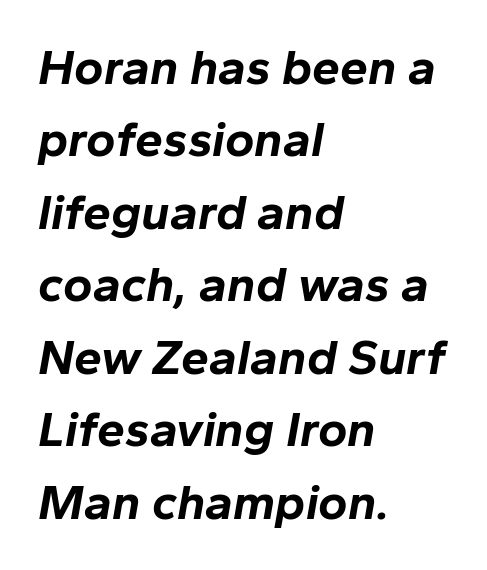
The image shows 50 px bold type, italic (leaning right); set left-aligned, normal line spacing (1.45x), normal letter spacing, not underlined; low stroke contrast and a medium x-height.
